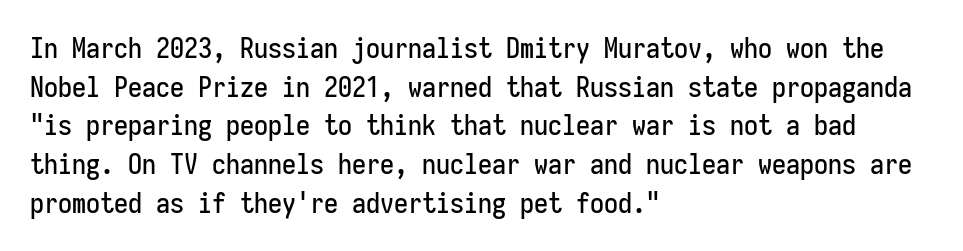
{"serif": "no", "italic": "no", "width": "condensed", "stroke_contrast": "low", "x_height": "medium", "monospaced": "yes", "underline": "no", "align": "left", "line_spacing": "normal", "line_spacing_ratio": 1.38, "letter_spacing": "normal", "letter_spacing_em": 0.0, "glyph_px": 28}
